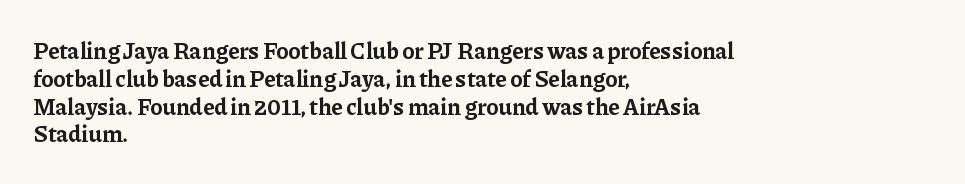
{"italic": "no", "bold": "yes", "underline": "no", "align": "left", "line_spacing_ratio": 1.21, "letter_spacing": "normal", "letter_spacing_em": 0.0, "glyph_px": 23}
